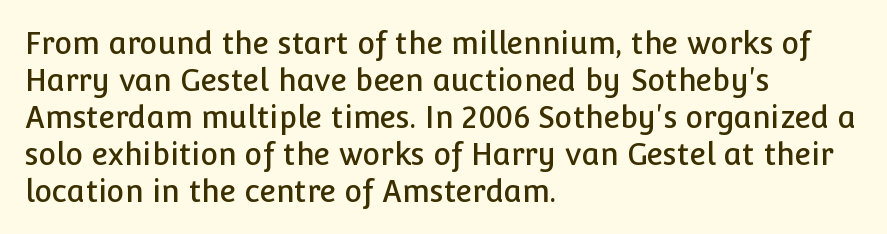
Q: Is the text italic (slanted)? A: No, it is upright.
Q: Is the typeface a serif or a sans-serif typeface? A: Sans-serif.
Q: Is the text underlined? A: No.
Q: How is the paragraph aligned? A: Left-aligned.
Q: Is the spacing between letters normal or unusually wide? A: Normal.
Q: Width (condensed, normal, or wide)? A: Normal.
Q: Stroke contrast? A: Low.
Q: x-height? A: Medium.
Q: Monospaced? A: No.
